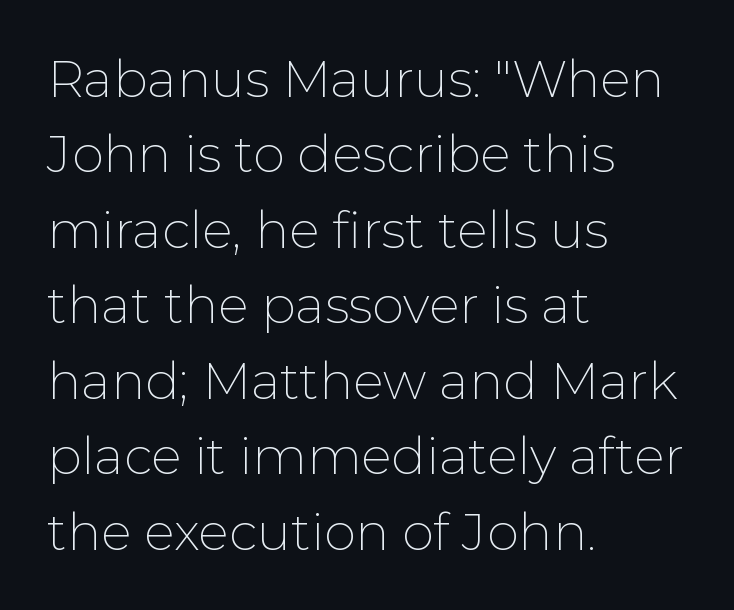
{"serif": "no", "italic": "no", "bold": "no", "weight": "thin", "width": "normal", "stroke_contrast": "low", "x_height": "medium", "monospaced": "no", "underline": "no", "align": "left", "line_spacing": "normal", "line_spacing_ratio": 1.48, "letter_spacing": "normal", "letter_spacing_em": 0.0, "glyph_px": 51}
